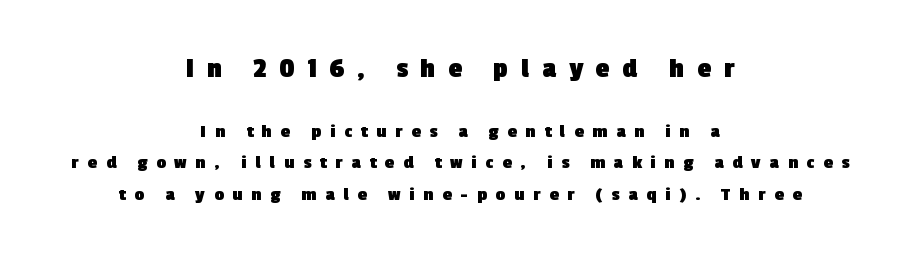
Q: Is the text bold? A: Yes.
Q: Is the typeface a serif or a sans-serif typeface? A: Sans-serif.
Q: Is the text underlined? A: No.
Q: How is the paragraph aligned? A: Centered.
Q: Is the spacing between letters normal or unusually wide? A: Unusually wide.
Q: Is the spacing between lines tight, normal or loose? A: Normal.
Q: Which block of text is set in a larger size, the first (top) or the second (bottom)? A: The first (top) one.
Q: Width (condensed, normal, or wide)? A: Normal.
Q: x-height? A: Medium.
Q: Monospaced? A: No.
